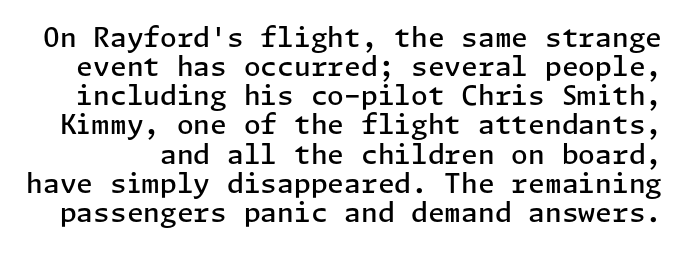
The image shows 27 px text type, upright; set tight line spacing (1.08x), normal letter spacing, not underlined.
